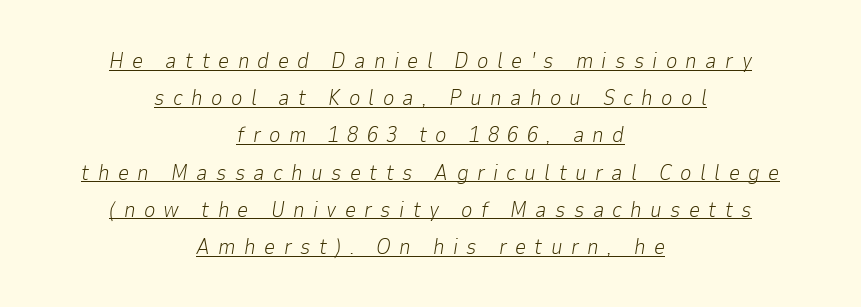
Q: Is the text bold? A: No.
Q: Is the text italic (slanted)? A: Yes, it leans right by about 9 degrees.
Q: Is the text underlined? A: Yes.
Q: How is the paragraph aligned? A: Centered.
Q: Is the spacing between letters normal or unusually wide? A: Unusually wide.
Q: Is the spacing between lines tight, normal or loose? A: Normal.
